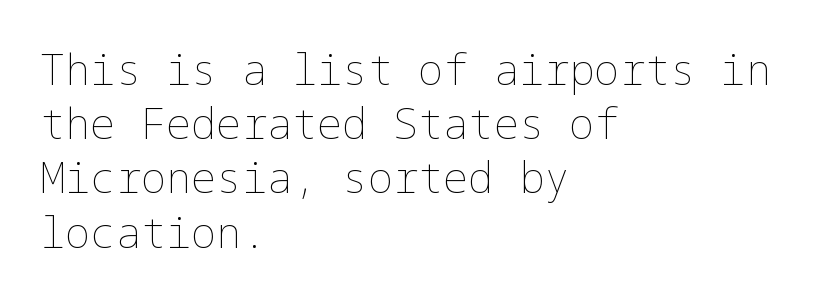
The image shows 42 px thin type, upright; set left-aligned, normal line spacing (1.29x), normal letter spacing, not underlined; low stroke contrast and a medium x-height.
